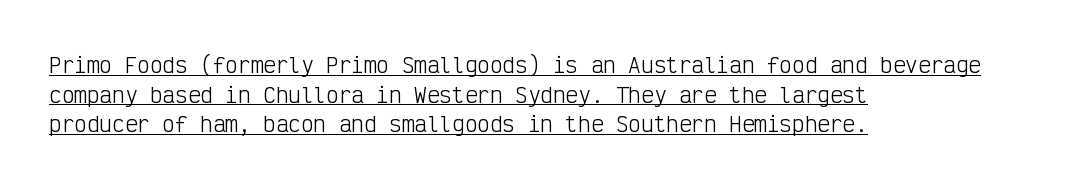
Glyph-to-glyph distance matches everyday printed text. Unbolded letterforms with no extra heft. This is underlined copy, the kind a proofreader might mark for attention. The axis of the letterforms is exactly vertical. Regarding leading, the lines here are spaced in the standard way.
